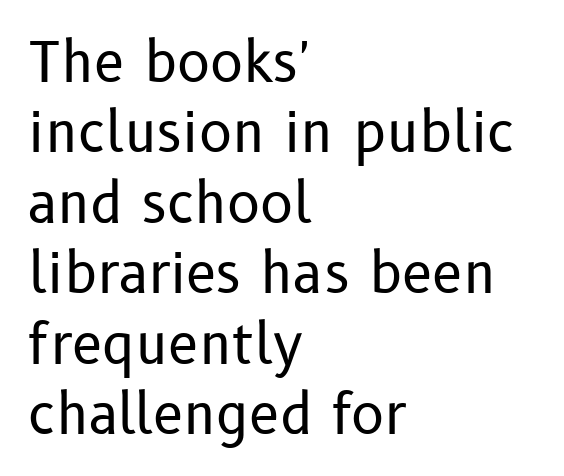
The words here are not underlined. Rendered with straight, roman letterforms. No heavy texture on the line: the type isn't bold. The rendering keeps characters at their native spacing.
